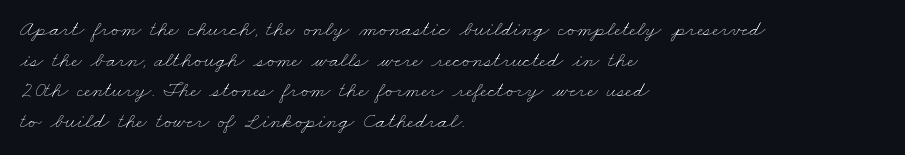
The letters sit at their default tracking, neither squeezed nor spread. Check under the words: just untouched page. The characters are drawn with everyday or finer stroke widths. A typesetter would call this leading conventional body-copy spacing.
